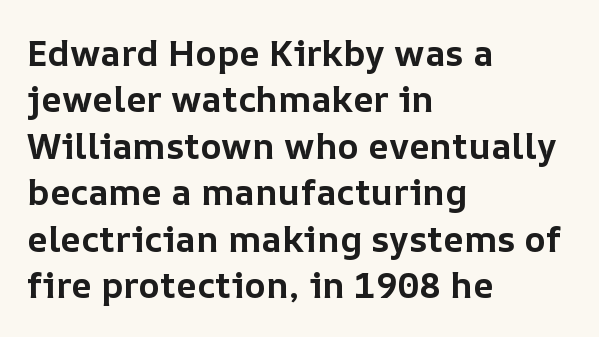
{"italic": "no", "bold": "yes", "weight": "bold", "width": "normal", "stroke_contrast": "low", "x_height": "medium", "monospaced": "no", "underline": "no", "align": "left", "line_spacing": "normal", "line_spacing_ratio": 1.29, "letter_spacing": "normal", "letter_spacing_em": 0.0, "glyph_px": 36}
